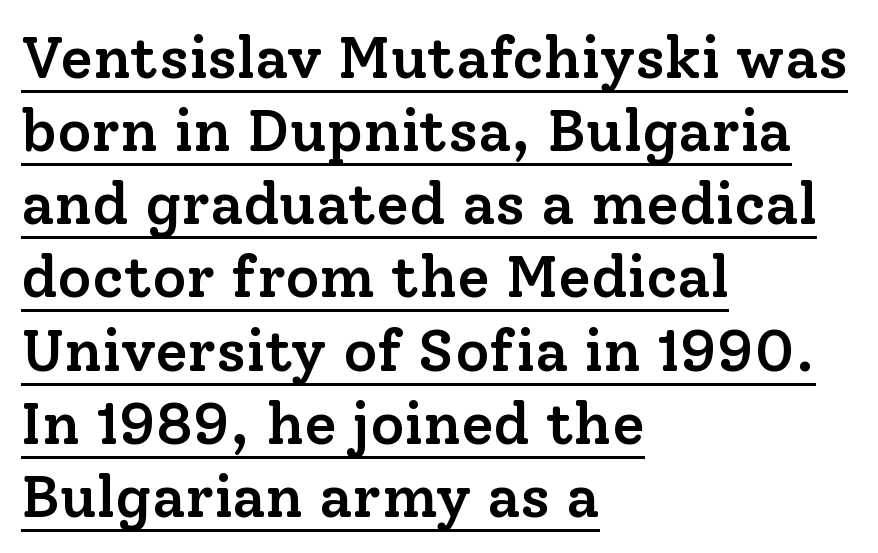
The image shows 59 px semibold serif type, upright; set left-aligned, line spacing 1.24x, normal letter spacing, underlined; low stroke contrast and a medium x-height.
